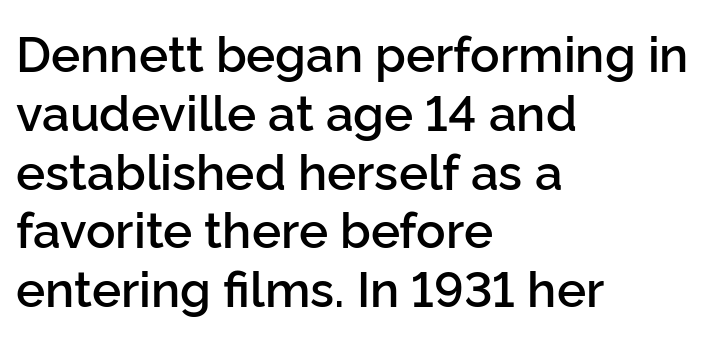
Descender tails drop into unmarked territory. The letters stand straight up with perfectly vertical stems. Between one letter and the next there's only the usual sliver of space. Are there feet on the stems? There aren't — it's a sans. Look at the stroke-to-counter ratio: somewhat heavy, a semibold.
